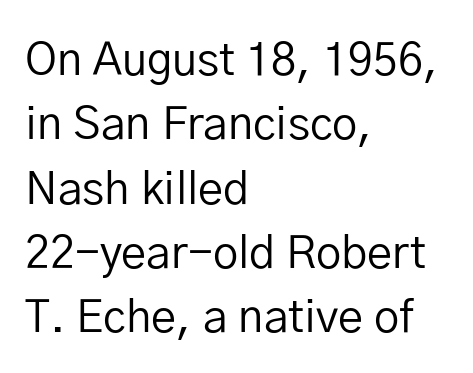
Q: Is the text bold? A: No.
Q: Is the text italic (slanted)? A: No, it is upright.
Q: Is the typeface a serif or a sans-serif typeface? A: Sans-serif.
Q: Is the text underlined? A: No.
Q: How is the paragraph aligned? A: Left-aligned.
Q: Is the spacing between letters normal or unusually wide? A: Normal.
Q: Is the spacing between lines tight, normal or loose? A: Normal.
Q: Width (condensed, normal, or wide)? A: Normal.
Q: Stroke contrast? A: Low.
Q: x-height? A: Medium.
Q: Monospaced? A: No.
